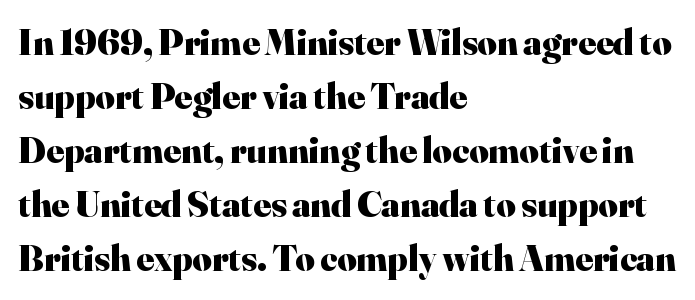
Q: Is the text bold? A: Yes.
Q: Is the text italic (slanted)? A: No, it is upright.
Q: Is the typeface a serif or a sans-serif typeface? A: Serif.
Q: Is the text underlined? A: No.
Q: How is the paragraph aligned? A: Left-aligned.
Q: Is the spacing between letters normal or unusually wide? A: Normal.
Q: Is the spacing between lines tight, normal or loose? A: Normal.
Q: Width (condensed, normal, or wide)? A: Normal.
Q: Stroke contrast? A: High.
Q: x-height? A: Small.
Q: Monospaced? A: No.
